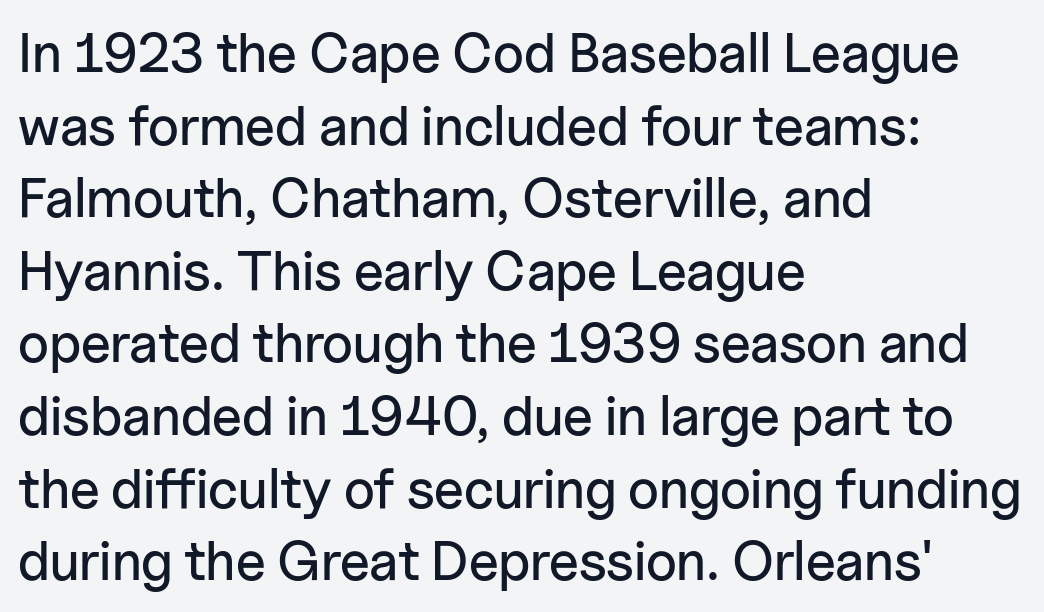
This sample uses an upright cut, with every glyph sitting square on the baseline. In terms of letterform style, serifs are entirely absent. Any mark beneath the type? The region is blank. Interline gaps are of average width in this sample.
